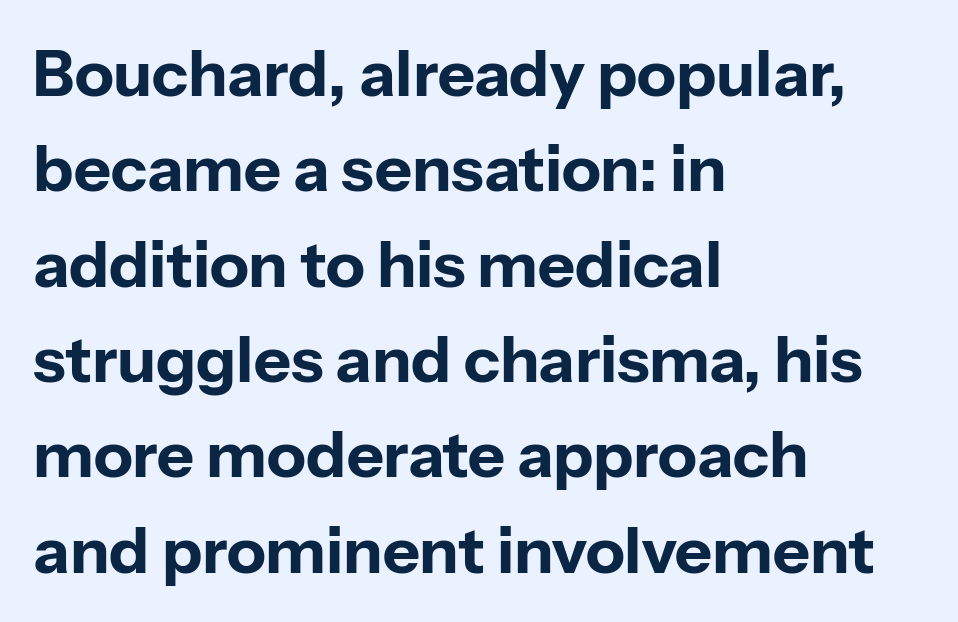
Its strokes are broad and dark, the hallmark of bold type. Look at the bottom of the vertical strokes: they stop flat, with no serifs. The passage shown has conventional tracking throughout. Character widths vary here, with narrow letters taking less room than wide ones. Descender tails drop into unmarked territory. No italicization has been applied; the sample stays upright.
